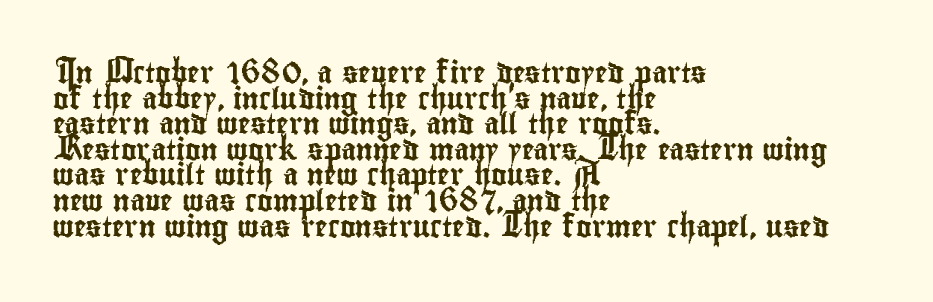
{"italic": "no", "underline": "no", "align": "left", "line_spacing_ratio": 1.22, "letter_spacing": "normal", "letter_spacing_em": 0.0, "glyph_px": 21}
